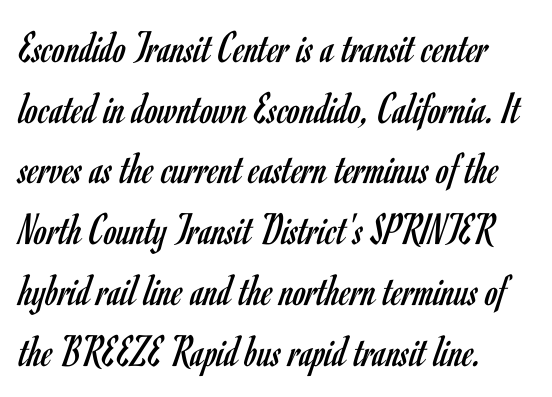
Q: Is the text bold? A: No.
Q: Is the text italic (slanted)? A: Yes.
Q: Is the typeface a serif or a sans-serif typeface? A: Sans-serif.
Q: Is the text underlined? A: No.
Q: Is the spacing between letters normal or unusually wide? A: Normal.
Q: Is the spacing between lines tight, normal or loose? A: Normal.
Q: Width (condensed, normal, or wide)? A: Condensed.
Q: Stroke contrast? A: Low.
Q: x-height? A: Small.
Q: Monospaced? A: No.
